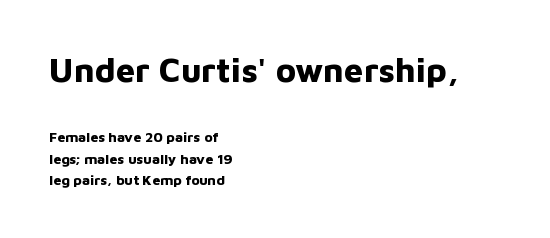
The image shows 34 px bold sans-serif type, upright; set left-aligned, normal line spacing (1.53x), normal letter spacing, not underlined; the first (top) block is 2.43x larger; low stroke contrast and a medium x-height.
